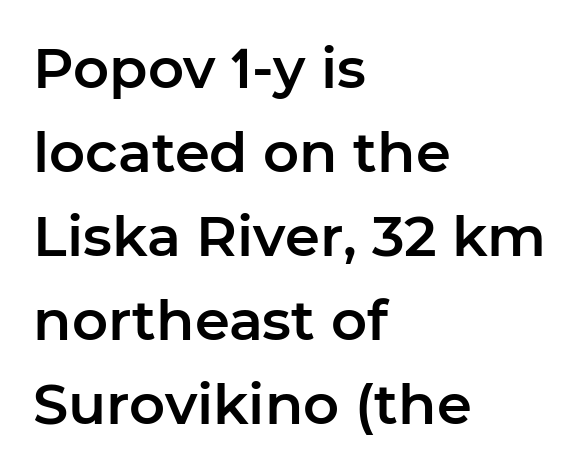
{"serif": "no", "italic": "no", "width": "normal", "stroke_contrast": "low", "x_height": "medium", "monospaced": "no", "underline": "no", "align": "left", "line_spacing": "normal", "line_spacing_ratio": 1.5, "letter_spacing": "normal", "letter_spacing_em": 0.0, "glyph_px": 56}
